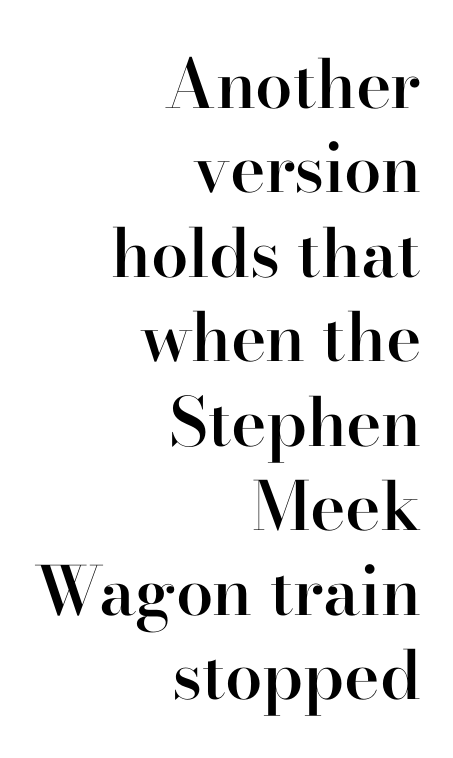
Q: Is the text bold? A: Semi-bold.
Q: Is the text italic (slanted)? A: No, it is upright.
Q: Is the typeface a serif or a sans-serif typeface? A: Serif.
Q: Is the text underlined? A: No.
Q: How is the paragraph aligned? A: Right-aligned.
Q: Is the spacing between letters normal or unusually wide? A: Normal.
Q: Is the spacing between lines tight, normal or loose? A: Normal.
Q: Width (condensed, normal, or wide)? A: Normal.
Q: Stroke contrast? A: High.
Q: x-height? A: Small.
Q: Monospaced? A: No.
